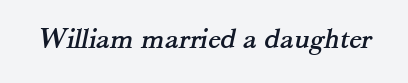
Do the characters align in a grid? No, the font is proportional. Compared with typical body copy, the letter spacing here is the same. Quick note: underline off. The font family rendered here belongs to the serif group.
